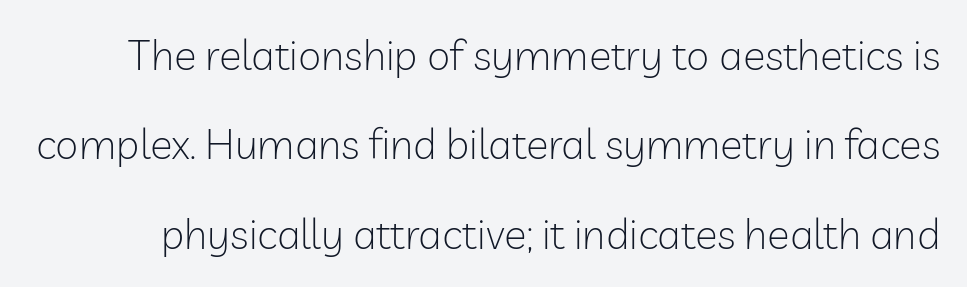
Q: Is the text bold? A: No.
Q: Is the text italic (slanted)? A: No, it is upright.
Q: Is the typeface a serif or a sans-serif typeface? A: Sans-serif.
Q: Is the text underlined? A: No.
Q: Is the spacing between letters normal or unusually wide? A: Normal.
Q: Is the spacing between lines tight, normal or loose? A: Loose.
Q: Width (condensed, normal, or wide)? A: Normal.
Q: Stroke contrast? A: Low.
Q: x-height? A: Medium.
Q: Monospaced? A: No.
